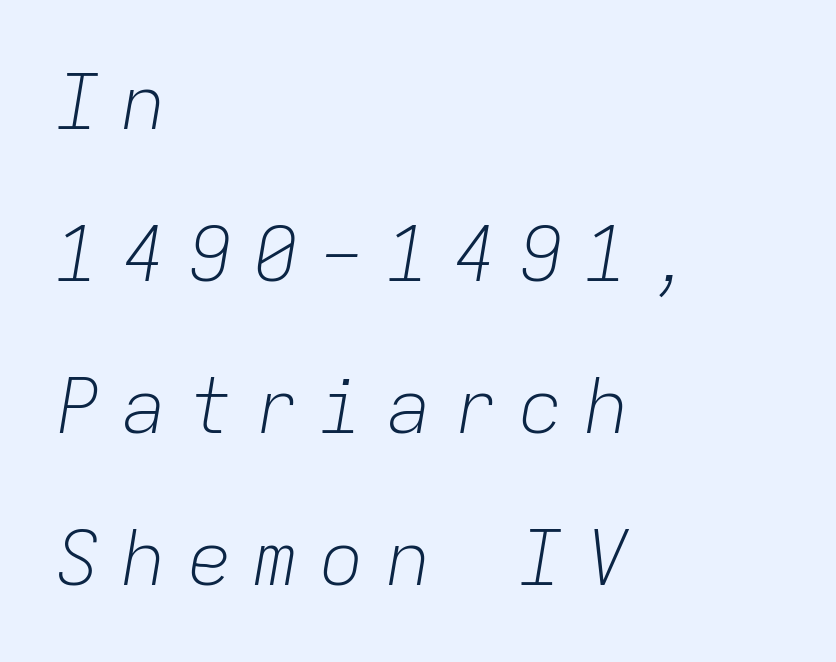
The strokes carry an ordinary text weight at most. The string is rendered with underlining switched off. Looking at the ascenders, they clearly lean. Reading down the block, your eye returns to a fixed left position each line. Horizontal bands of white between lines are thick stripes.
